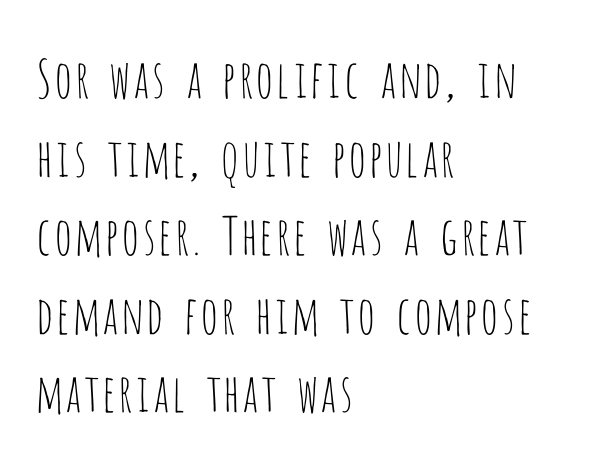
The image shows 52 px thin, condensed sans-serif type, upright; set left-aligned, normal line spacing (1.51x), normal letter spacing, not underlined; low stroke contrast and a large x-height.
